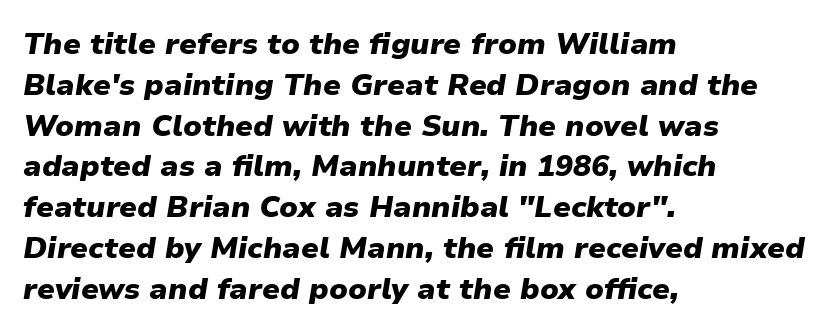
{"italic": "yes", "lean": "right", "slant_degrees": 9, "bold": "yes", "weight": "heavy", "width": "normal", "stroke_contrast": "low", "x_height": "medium", "monospaced": "no", "underline": "no", "align": "left", "line_spacing": "normal", "line_spacing_ratio": 1.36, "letter_spacing": "normal", "letter_spacing_em": 0.0, "glyph_px": 30}
